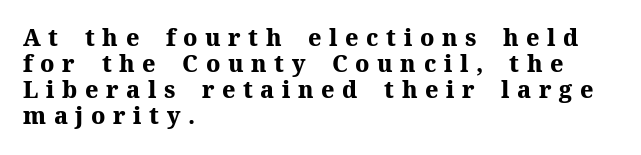
{"italic": "no", "bold": "yes", "underline": "no", "align": "left", "line_spacing": "tight", "line_spacing_ratio": 1.13, "letter_spacing": "wide", "letter_spacing_em": 0.33, "glyph_px": 23}
